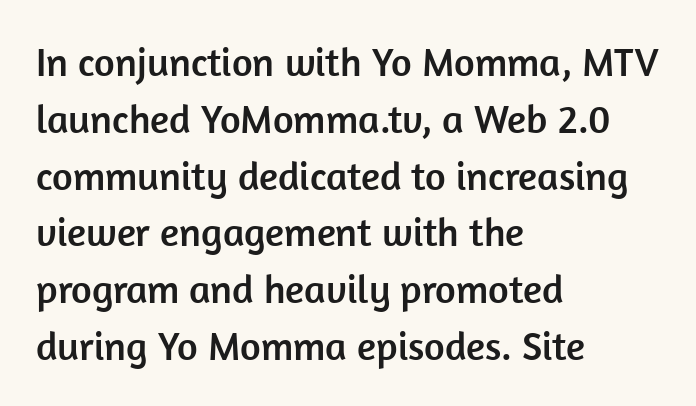
The image shows 40 px sans-serif type, upright; set left-aligned, normal line spacing (1.42x), normal letter spacing, not underlined; low stroke contrast and a medium x-height.
